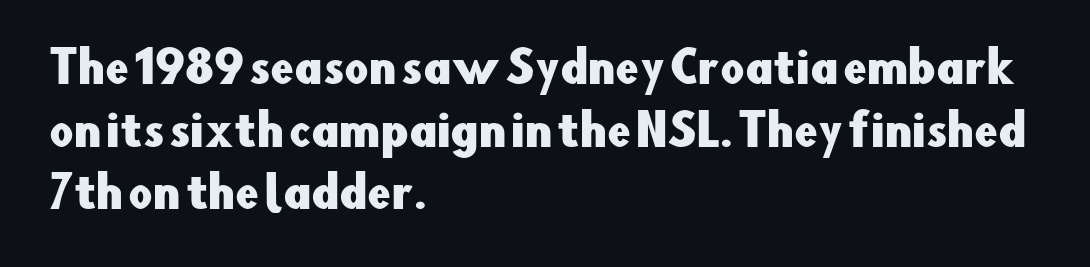
Q: Is the text italic (slanted)? A: No, it is upright.
Q: Is the typeface a serif or a sans-serif typeface? A: Sans-serif.
Q: Is the text underlined? A: No.
Q: How is the paragraph aligned? A: Left-aligned.
Q: Is the spacing between letters normal or unusually wide? A: Normal.
Q: Is the spacing between lines tight, normal or loose? A: Normal.
Q: Width (condensed, normal, or wide)? A: Normal.
Q: Stroke contrast? A: Low.
Q: x-height? A: Small.
Q: Monospaced? A: No.
